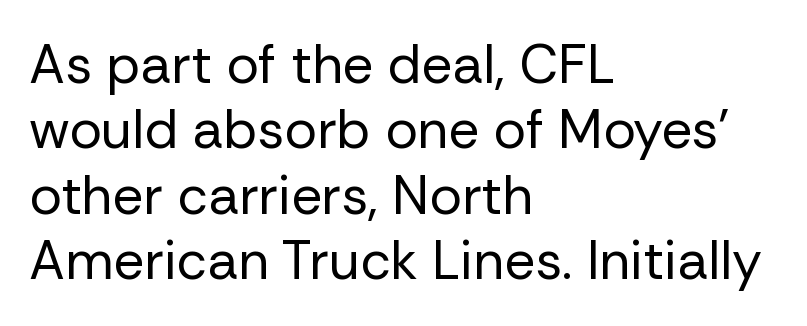
Q: Is the text bold? A: No.
Q: Is the text italic (slanted)? A: No, it is upright.
Q: Is the typeface a serif or a sans-serif typeface? A: Sans-serif.
Q: Is the text underlined? A: No.
Q: How is the paragraph aligned? A: Left-aligned.
Q: Is the spacing between letters normal or unusually wide? A: Normal.
Q: Width (condensed, normal, or wide)? A: Normal.
Q: Stroke contrast? A: Low.
Q: x-height? A: Medium.
Q: Monospaced? A: No.
